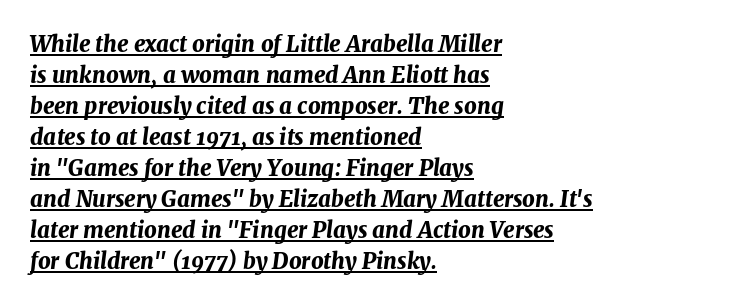
The image shows 22 px bold type, italic (leaning right); set left-aligned, normal line spacing (1.41x), normal letter spacing, underlined.
